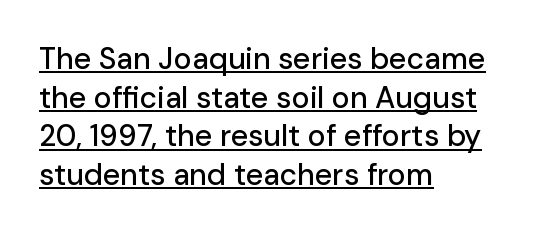
Q: Is the text italic (slanted)? A: No, it is upright.
Q: Is the typeface a serif or a sans-serif typeface? A: Sans-serif.
Q: Is the text underlined? A: Yes.
Q: How is the paragraph aligned? A: Left-aligned.
Q: Is the spacing between letters normal or unusually wide? A: Normal.
Q: Is the spacing between lines tight, normal or loose? A: Normal.
Q: Width (condensed, normal, or wide)? A: Normal.
Q: Stroke contrast? A: Low.
Q: x-height? A: Medium.
Q: Monospaced? A: No.
